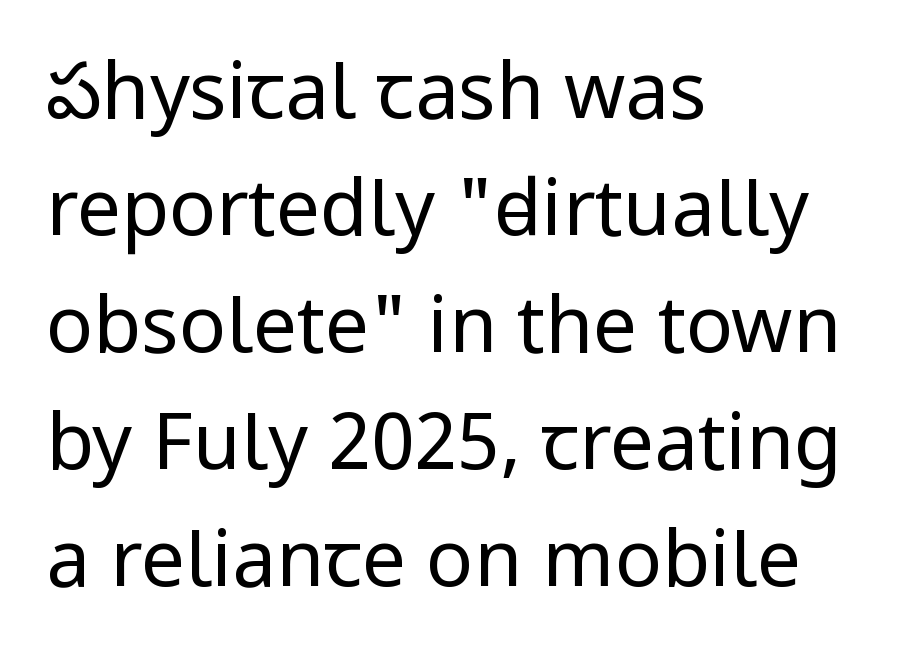
Quick note: not italic, upright. Note: no serifs on the glyphs. Bare-footed words on every line. The font sits on the lighter half of the weight spectrum, regular included. Think of a printed novel: that variable character pitch is what you see here.
